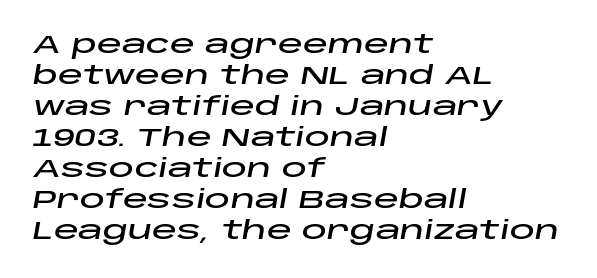
Q: Is the text italic (slanted)? A: Yes, it leans right by about 10 degrees.
Q: Is the text underlined? A: No.
Q: How is the paragraph aligned? A: Left-aligned.
Q: Is the spacing between letters normal or unusually wide? A: Normal.
